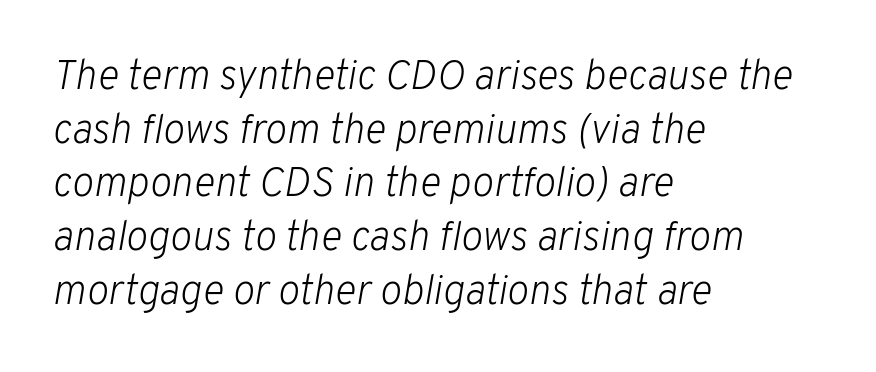
Summary of vertical rhythm: regular, with standard interline spacing. Spacing between characters is what you'd get straight out of the box. The rendering applies a slant to the glyphs. Left-aligned paragraph, ragged on the right. You could not count columns in this text — the font is proportionally spaced.
